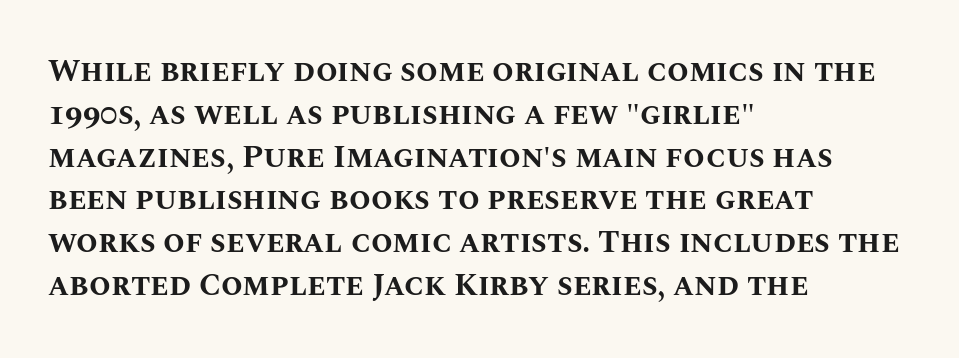
Observe the ordinary spacing: letters are neighbours, not strangers. Clear beneath every line of the passage. Do the letters lean? They stand straight. Each new line begins a customary step beneath the previous one. You'd pick this weight for a headline — it's a proper bold. This sample is left-justified, so line endings fall wherever the words run out.
